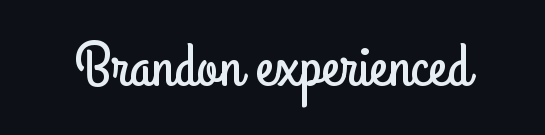
Q: Is the typeface a serif or a sans-serif typeface? A: Sans-serif.
Q: Is the text underlined? A: No.
Q: Is the spacing between letters normal or unusually wide? A: Normal.
Q: Width (condensed, normal, or wide)? A: Condensed.
Q: Stroke contrast? A: Low.
Q: x-height? A: Small.
Q: Monospaced? A: No.
